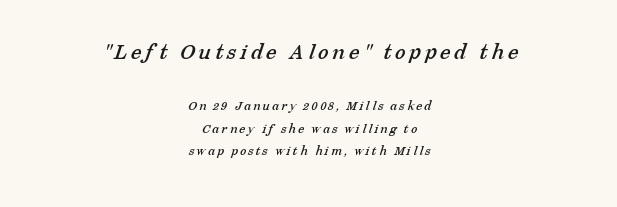
The compositor balanced each line on the midline. Block one is the big one; block two sits smaller underneath. Underline: absent. Interline gaps are of average width in this sample.
